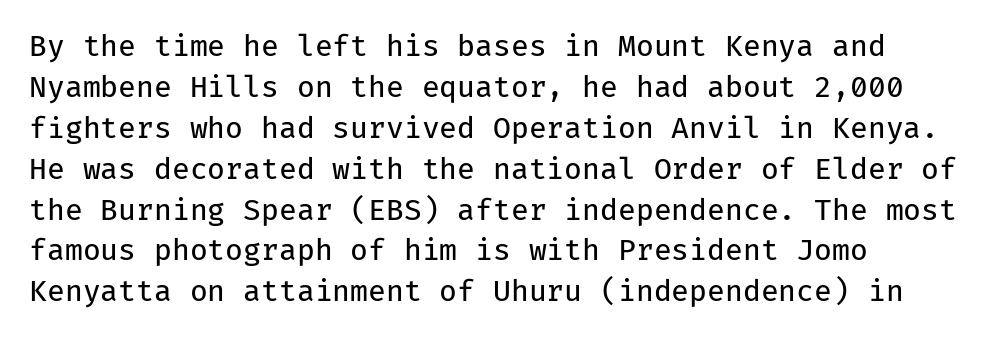
Q: Is the text bold? A: No.
Q: Is the text italic (slanted)? A: No, it is upright.
Q: Is the typeface a serif or a sans-serif typeface? A: Sans-serif.
Q: Is the text underlined? A: No.
Q: How is the paragraph aligned? A: Left-aligned.
Q: Is the spacing between letters normal or unusually wide? A: Normal.
Q: Is the spacing between lines tight, normal or loose? A: Normal.
Q: Width (condensed, normal, or wide)? A: Normal.
Q: Stroke contrast? A: Low.
Q: x-height? A: Medium.
Q: Monospaced? A: Yes.
